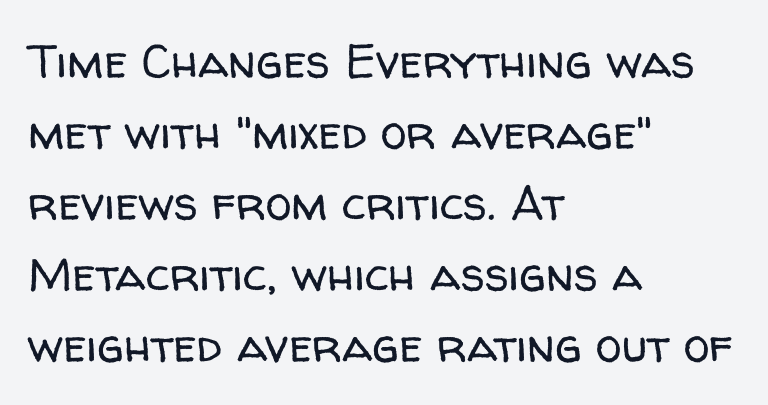
The image shows 47 px regular-weight sans-serif type, upright; set left-aligned, normal line spacing (1.51x), normal letter spacing, not underlined; low stroke contrast and a medium x-height.
